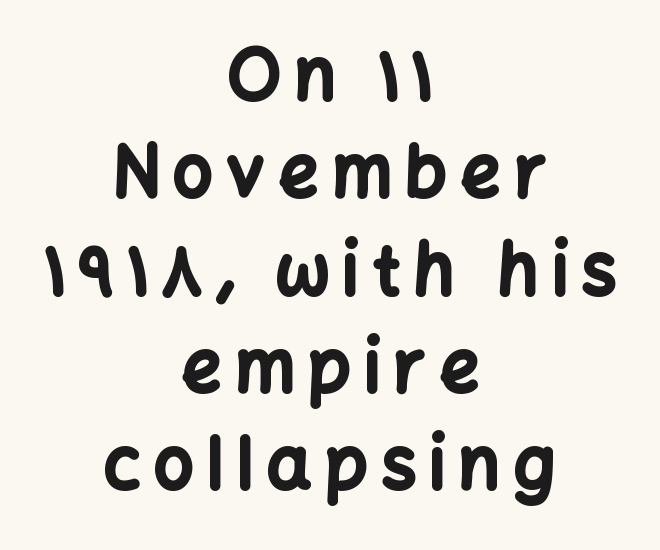
{"serif": "no", "italic": "no", "bold": "yes", "weight": "bold", "width": "normal", "stroke_contrast": "low", "x_height": "medium", "monospaced": "no", "underline": "no", "align": "center", "line_spacing": "normal", "line_spacing_ratio": 1.39, "glyph_px": 70}
